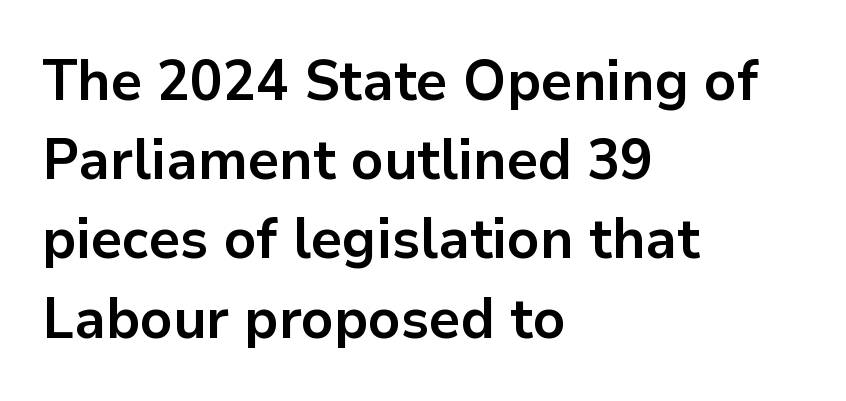
{"serif": "no", "italic": "no", "bold": "yes", "weight": "bold", "width": "normal", "stroke_contrast": "low", "x_height": "medium", "monospaced": "no", "underline": "no", "align": "left", "line_spacing": "normal", "line_spacing_ratio": 1.39, "letter_spacing": "normal", "letter_spacing_em": 0.0, "glyph_px": 57}
